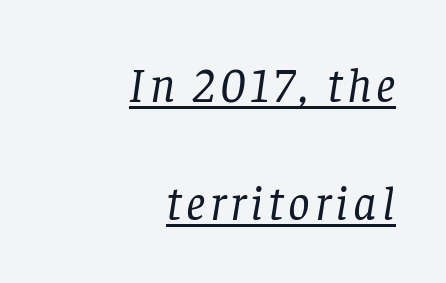
The image shows 48 px regular-weight serif type, italic (leaning right); set right-aligned, loose line spacing (2.46x), underlined; low stroke contrast and a large x-height.
